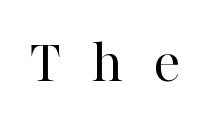
The image shows 63 px regular-weight serif type, upright; set unusually wide letter spacing (+0.48 em), not underlined; high stroke contrast and a medium x-height.
